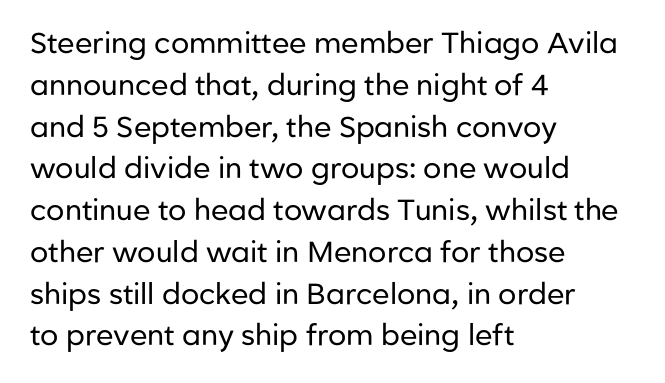
Q: Is the text bold? A: No.
Q: Is the text italic (slanted)? A: No, it is upright.
Q: Is the typeface a serif or a sans-serif typeface? A: Sans-serif.
Q: Is the text underlined? A: No.
Q: How is the paragraph aligned? A: Left-aligned.
Q: Is the spacing between letters normal or unusually wide? A: Normal.
Q: Is the spacing between lines tight, normal or loose? A: Normal.
Q: Width (condensed, normal, or wide)? A: Normal.
Q: Stroke contrast? A: Low.
Q: x-height? A: Medium.
Q: Monospaced? A: No.
